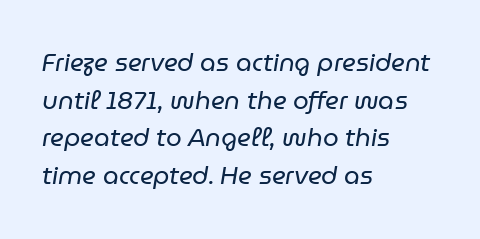
{"italic": "yes", "lean": "right", "slant_degrees": 9, "bold": "no", "underline": "no", "align": "left", "line_spacing": "normal", "line_spacing_ratio": 1.51, "letter_spacing": "normal", "letter_spacing_em": 0.0, "glyph_px": 25}
